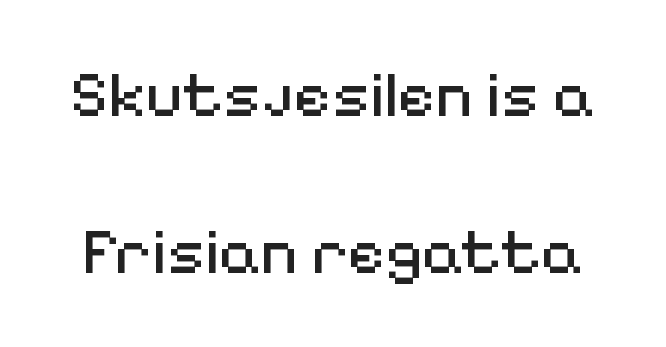
The image shows 65 px regular-weight sans-serif type, upright; set loose line spacing (2.42x), normal letter spacing, not underlined; medium stroke contrast and a medium x-height.
